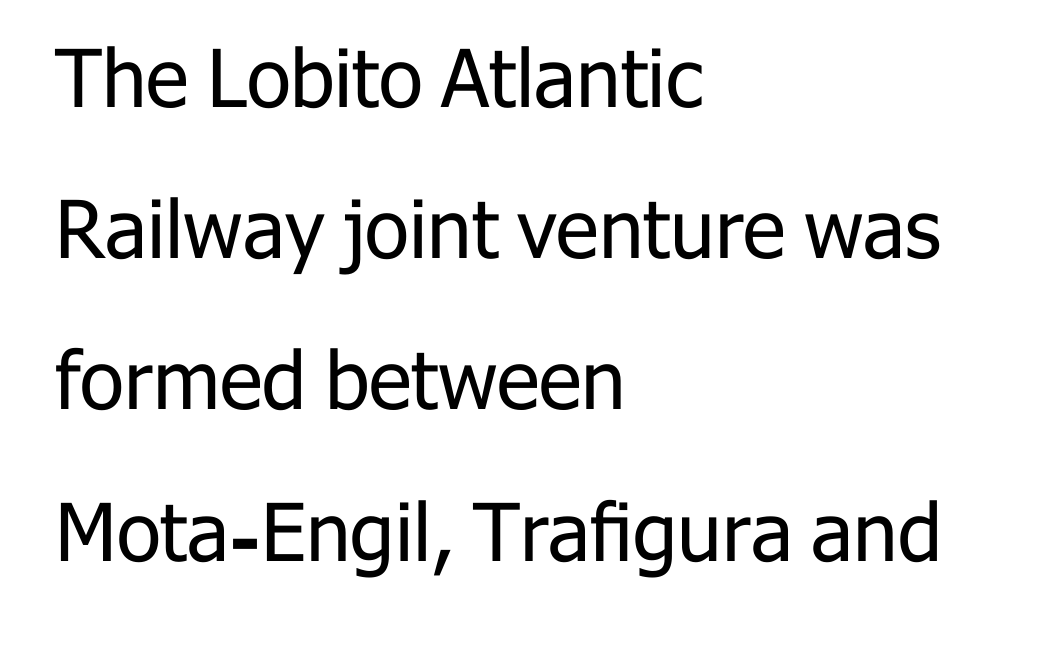
{"serif": "no", "italic": "no", "bold": "no", "weight": "regular", "width": "normal", "stroke_contrast": "low", "x_height": "medium", "monospaced": "no", "underline": "no", "align": "left", "line_spacing_ratio": 1.89, "letter_spacing": "normal", "letter_spacing_em": 0.0, "glyph_px": 80}
